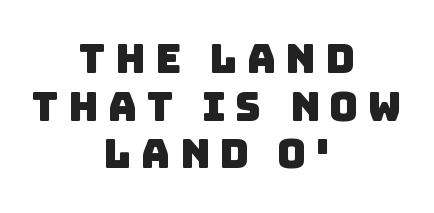
The image shows 40 px sans-serif type; set centered, line spacing 1.19x, unusually wide letter spacing (+0.24 em), not underlined; low stroke contrast and a large x-height.
